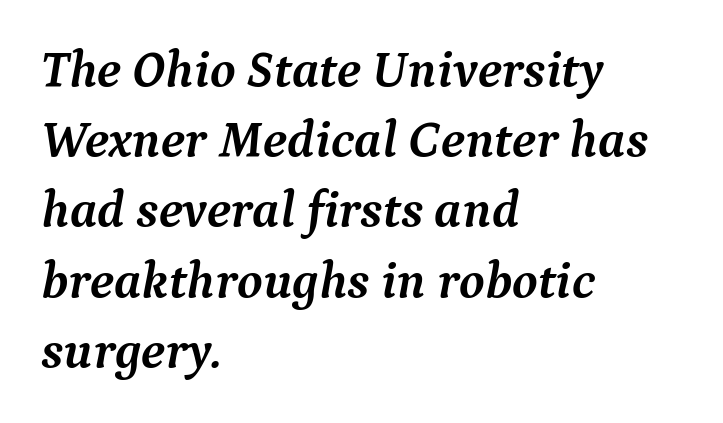
Summary of weight: heavy, a full bold. The rendering applies a slant to the glyphs. You could not count columns in this text — the font is proportionally spaced. Unlike a clean sans, this face finishes its strokes with serifs. The face used here is rendered with its standard letterfit. Horizontal bands of white between lines are of average thickness.
